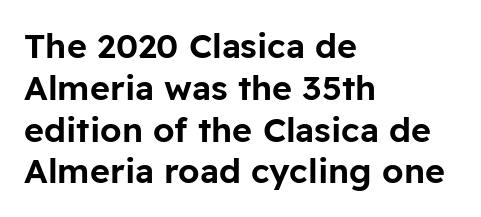
The image shows 34 px sans-serif type, upright; set left-aligned, line spacing 1.23x, normal letter spacing, not underlined; low stroke contrast and a medium x-height.
